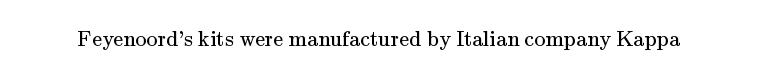
The image shows 22 px text type, upright; set normal letter spacing, not underlined.
